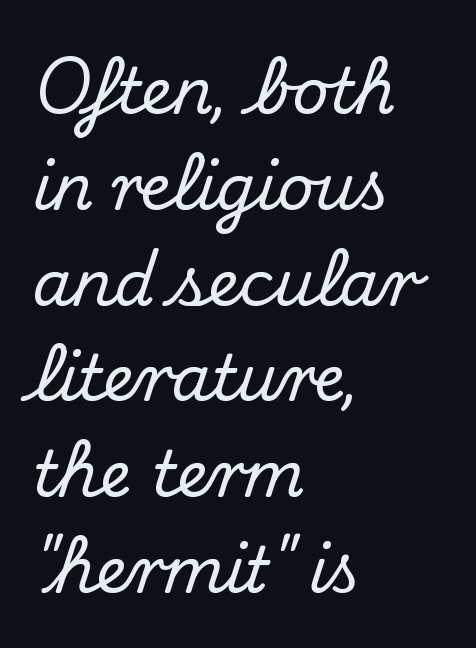
The passage is arranged the way most books set body copy — flush left. Quick note: interline space is typical. Descenders are the only things crossing below the line. Nothing unusual about the tracking: characters are spaced as the font intends. Each letter keeps its own natural width here, so spacing adapts to shape.
